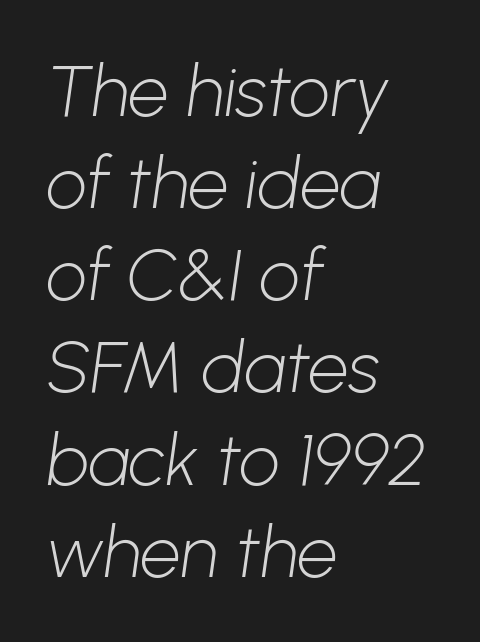
Q: Is the text bold? A: No.
Q: Is the typeface a serif or a sans-serif typeface? A: Sans-serif.
Q: Is the text underlined? A: No.
Q: How is the paragraph aligned? A: Left-aligned.
Q: Is the spacing between letters normal or unusually wide? A: Normal.
Q: Is the spacing between lines tight, normal or loose? A: Normal.
Q: Width (condensed, normal, or wide)? A: Normal.
Q: Stroke contrast? A: Low.
Q: x-height? A: Medium.
Q: Monospaced? A: No.
